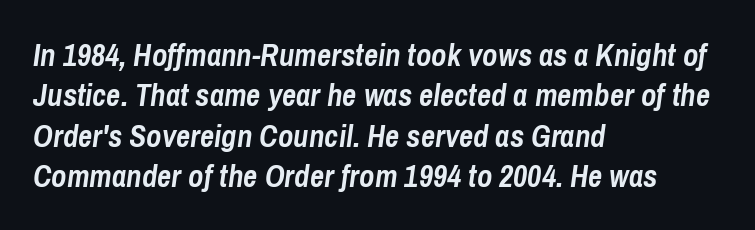
{"italic": "yes", "lean": "right", "slant_degrees": 8, "bold": "yes", "weight": "semibold", "width": "condensed", "stroke_contrast": "low", "x_height": "medium", "monospaced": "no", "underline": "no", "align": "left", "line_spacing": "normal", "line_spacing_ratio": 1.3, "letter_spacing": "normal", "letter_spacing_em": 0.0, "glyph_px": 31}
